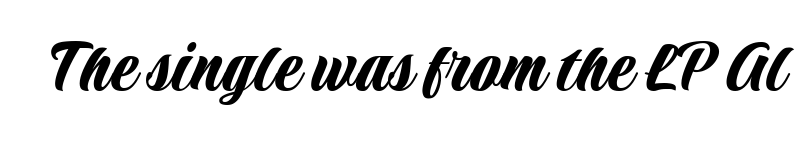
Q: Is the text italic (slanted)? A: Yes.
Q: Is the typeface a serif or a sans-serif typeface? A: Sans-serif.
Q: Is the text underlined? A: No.
Q: Is the spacing between letters normal or unusually wide? A: Normal.
Q: Width (condensed, normal, or wide)? A: Condensed.
Q: Stroke contrast? A: Low.
Q: x-height? A: Large.
Q: Monospaced? A: No.
